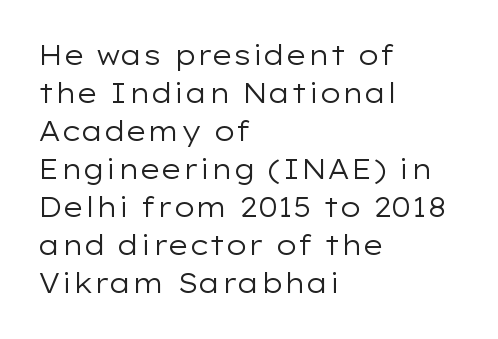
The designer left line spacing at the default. A classic flush-left, rag-right setting is used for this passage. The font sits on the lighter half of the weight spectrum, regular included. The letters stand straight up with perfectly vertical stems. No word sits above an underline.
